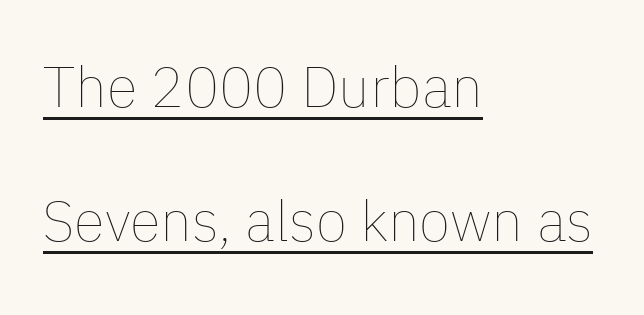
{"italic": "no", "bold": "no", "weight": "thin", "width": "normal", "stroke_contrast": "low", "x_height": "medium", "monospaced": "no", "underline": "yes", "align": "left", "line_spacing": "loose", "line_spacing_ratio": 2.35, "letter_spacing": "normal", "letter_spacing_em": 0.0, "glyph_px": 57}
